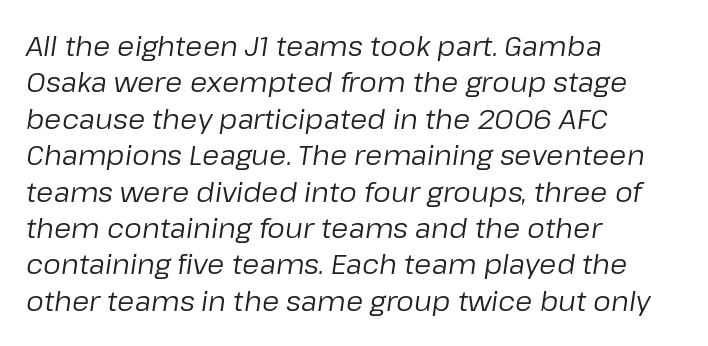
Compared with a typical body face, this is equally light or lighter still. Spacing between characters is what you'd get straight out of the box. These lines are rendered in a variable-pitch font. Compared with ordinary roman type, these characters are visibly tilted. Layout note: lines flush left. A clean baseline with only descenders dipping below it.
